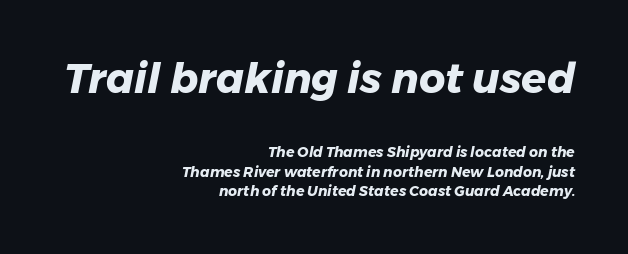
The image shows 41 px heavy type, italic (leaning right); set right-aligned, normal line spacing (1.4x), normal letter spacing, not underlined; the first (top) block is 2.93x larger; low stroke contrast and a medium x-height.
